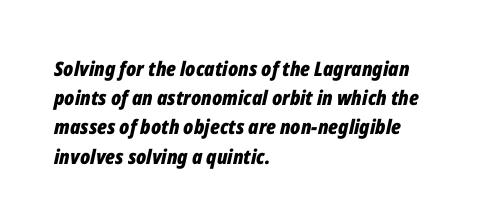
The image shows 20 px bold type, italic (leaning right); set left-aligned, normal line spacing (1.46x), normal letter spacing, not underlined.
